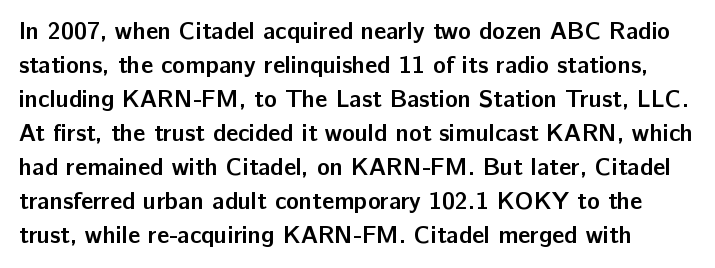
{"italic": "no", "bold": "yes", "underline": "no", "line_spacing": "normal", "line_spacing_ratio": 1.42, "letter_spacing": "normal", "letter_spacing_em": 0.0, "glyph_px": 24}
